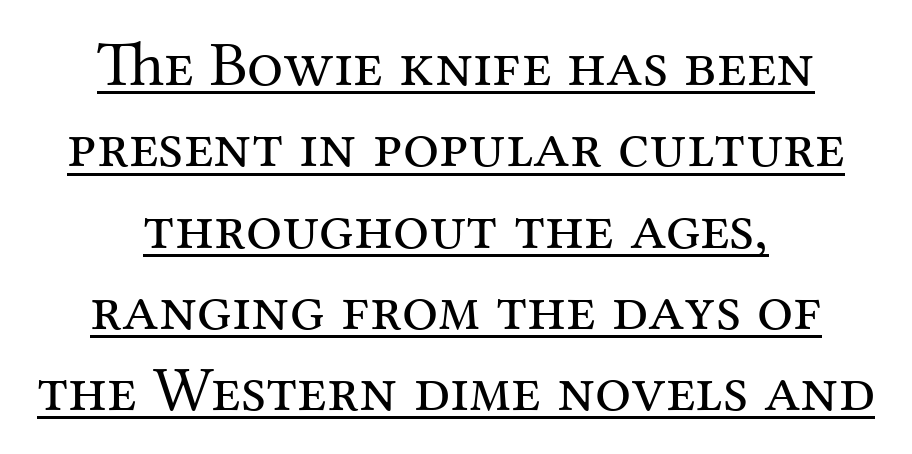
Q: Is the text bold? A: No.
Q: Is the text italic (slanted)? A: No, it is upright.
Q: Is the typeface a serif or a sans-serif typeface? A: Serif.
Q: Is the text underlined? A: Yes.
Q: How is the paragraph aligned? A: Centered.
Q: Is the spacing between letters normal or unusually wide? A: Normal.
Q: Is the spacing between lines tight, normal or loose? A: Normal.
Q: Width (condensed, normal, or wide)? A: Normal.
Q: Stroke contrast? A: Medium.
Q: x-height? A: Medium.
Q: Monospaced? A: No.
